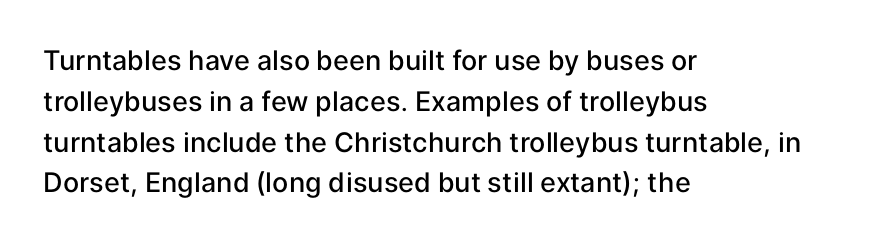
Compared with a centered layout, this one pins lines to the left instead. Compared with typical paragraphs, the rows here are spaced about the same. You can tell it's not italic because the verticals are truly vertical. Bare-footed words on every line. A fair bit of extra ink — the face is semibold, not bold.
